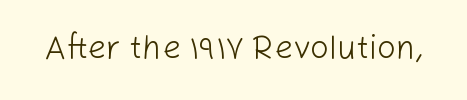
The glyphs in this specimen are sans serif. The cut favours lightness, reaching ordinary text weight at its darkest. Is this a fixed-width face? No — the glyphs have proportional, varying widths. Every stem runs plumb, perpendicular to the baseline. Rule under the text: the space is simply empty.
